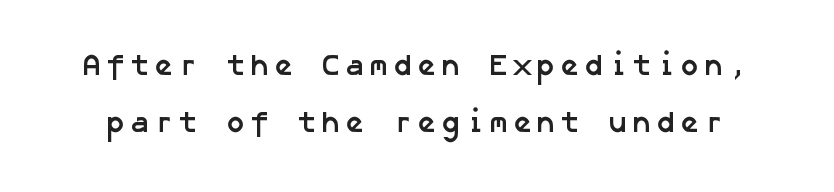
{"serif": "no", "bold": "yes", "weight": "semibold", "width": "normal", "stroke_contrast": "low", "x_height": "medium", "underline": "no", "line_spacing_ratio": 1.89, "glyph_px": 30}
